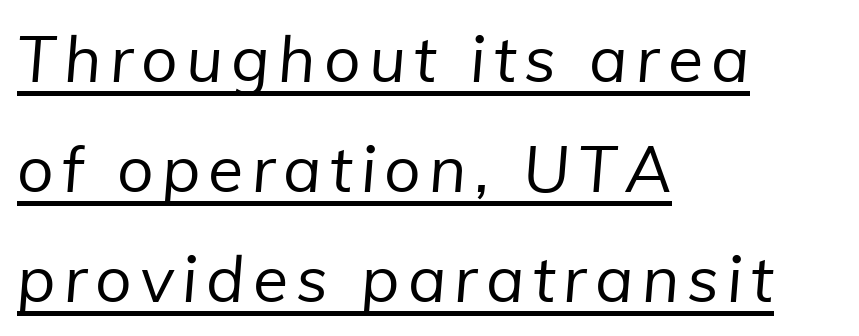
{"serif": "no", "bold": "no", "weight": "regular", "width": "normal", "stroke_contrast": "low", "x_height": "medium", "monospaced": "no", "underline": "yes", "align": "left", "line_spacing_ratio": 1.72, "glyph_px": 64}
